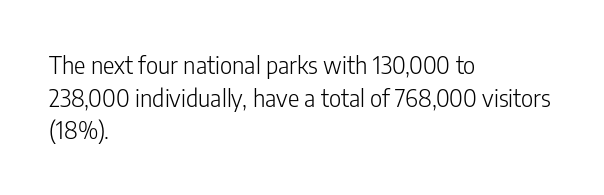
Plain, unruled lines of type. Ordinary non-slanted type is in use. Does extra space separate the letters? No, they use regular spacing. This is not heavy type; no bold has been used. These lines sit exactly where default settings would place them. Reading down the block, your eye returns to a fixed left position each line.
